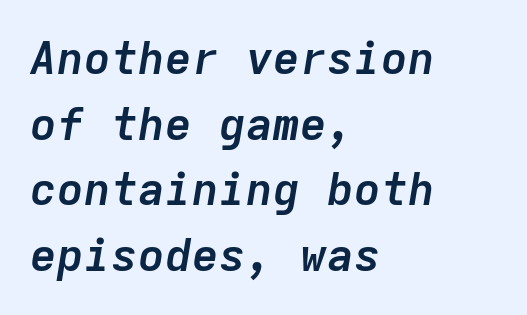
Q: Is the text bold? A: Yes.
Q: Is the text italic (slanted)? A: Yes, it leans right by about 9 degrees.
Q: Is the text underlined? A: No.
Q: How is the paragraph aligned? A: Left-aligned.
Q: Is the spacing between letters normal or unusually wide? A: Normal.
Q: Is the spacing between lines tight, normal or loose? A: Normal.
Q: Width (condensed, normal, or wide)? A: Normal.
Q: Stroke contrast? A: Low.
Q: x-height? A: Medium.
Q: Monospaced? A: Yes.
